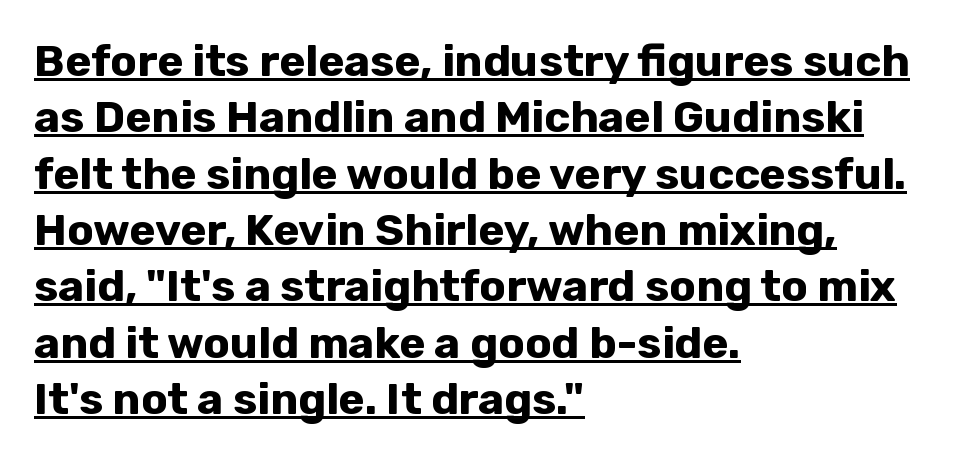
{"serif": "no", "italic": "no", "bold": "yes", "weight": "bold", "width": "normal", "stroke_contrast": "low", "x_height": "medium", "monospaced": "no", "underline": "yes", "align": "left", "line_spacing": "normal", "line_spacing_ratio": 1.28, "letter_spacing": "normal", "letter_spacing_em": 0.0, "glyph_px": 44}
